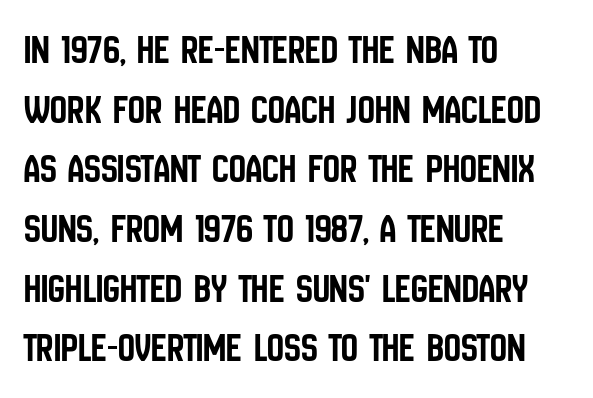
The image shows 42 px condensed sans-serif type, upright; set left-aligned, normal line spacing (1.42x), normal letter spacing, not underlined; low stroke contrast and a large x-height.
